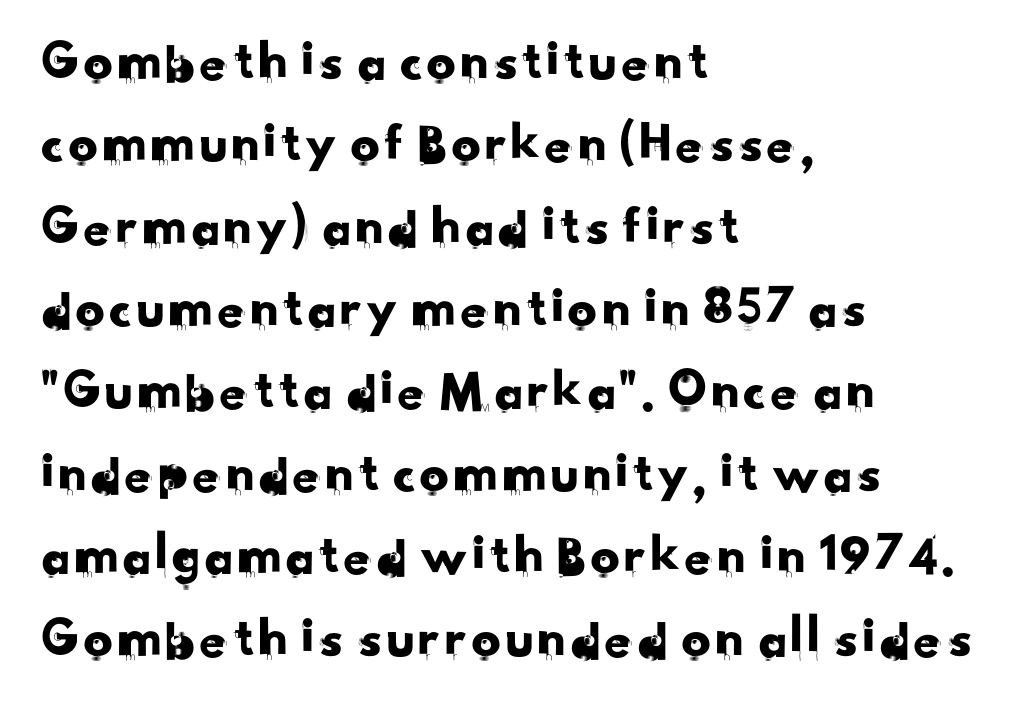
Type style note: lacks serifs. These lines are rendered in a variable-pitch font. Leftover space on each line is placed entirely after the last word. Words float on clear page, feet unadorned. The letterforms sit shoulder to shoulder at normal distance. Reading down the column, the eye jumps a familiar distance to each next line.
